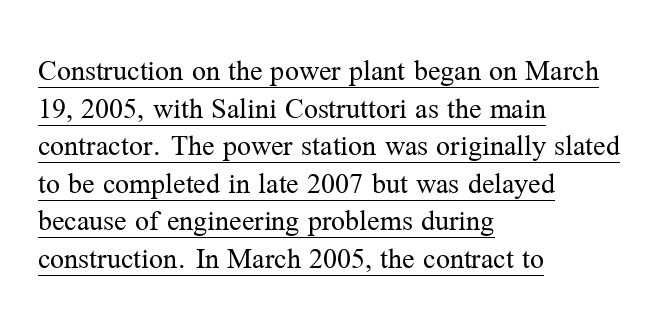
Q: Is the text bold? A: No.
Q: Is the text italic (slanted)? A: No, it is upright.
Q: Is the typeface a serif or a sans-serif typeface? A: Serif.
Q: Is the text underlined? A: Yes.
Q: How is the paragraph aligned? A: Left-aligned.
Q: Is the spacing between letters normal or unusually wide? A: Normal.
Q: Width (condensed, normal, or wide)? A: Normal.
Q: Stroke contrast? A: Medium.
Q: x-height? A: Medium.
Q: Monospaced? A: No.
